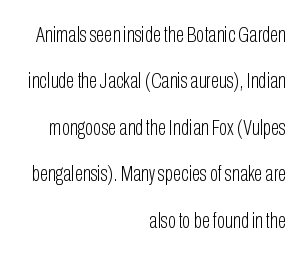
Only glyphs here, with clear space below each row. Short note: letters normally spaced. Every row of glyphs terminates at an identical x-position on the right. The designer dialed line spacing up above the default. The typeface has the unassuming heft of standard copy or less.
